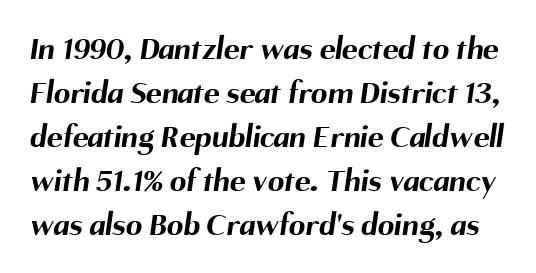
{"serif": "no", "bold": "yes", "weight": "bold", "width": "normal", "stroke_contrast": "medium", "x_height": "medium", "monospaced": "no", "underline": "no", "line_spacing": "normal", "line_spacing_ratio": 1.33, "letter_spacing": "normal", "letter_spacing_em": 0.0, "glyph_px": 33}
